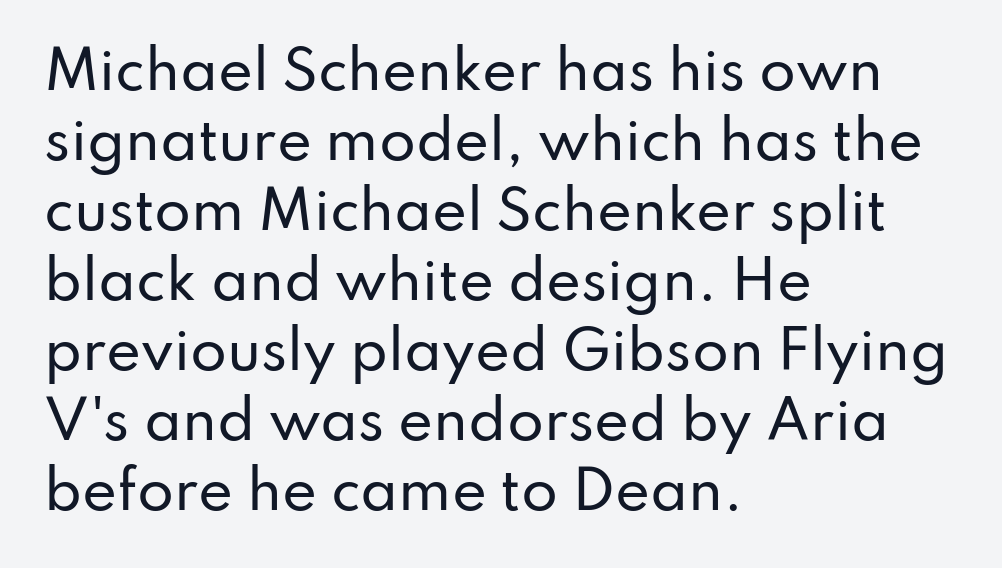
Posture: upright roman. The string is rendered with underlining switched off. Left-aligned paragraph, ragged on the right. You could not count columns in this text — the font is proportionally spaced. Unlike a traditional serif, this face leaves its strokes unadorned. The letters sit at their default tracking, neither squeezed nor spread.
